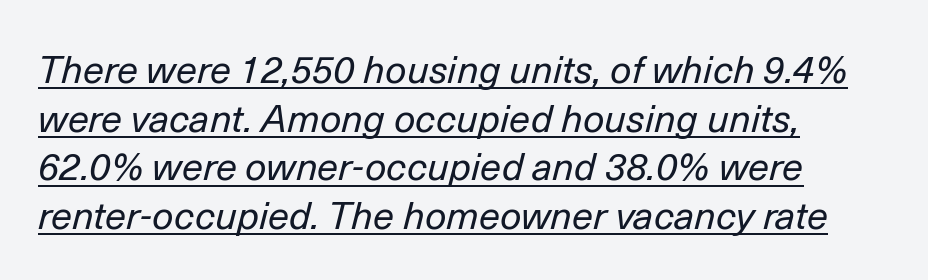
The horizontal fit of the characters is conventional and even. A baseline rule has been typeset under these characters. Leftover space on each line is placed entirely after the last word. Stroke thickness stays within the range of a standard reading face or lighter.
